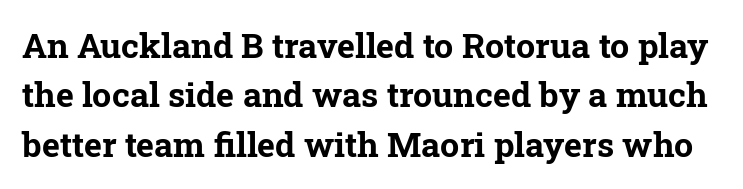
The image shows 34 px bold serif type, upright; set normal line spacing (1.45x), normal letter spacing, not underlined; low stroke contrast and a medium x-height.
